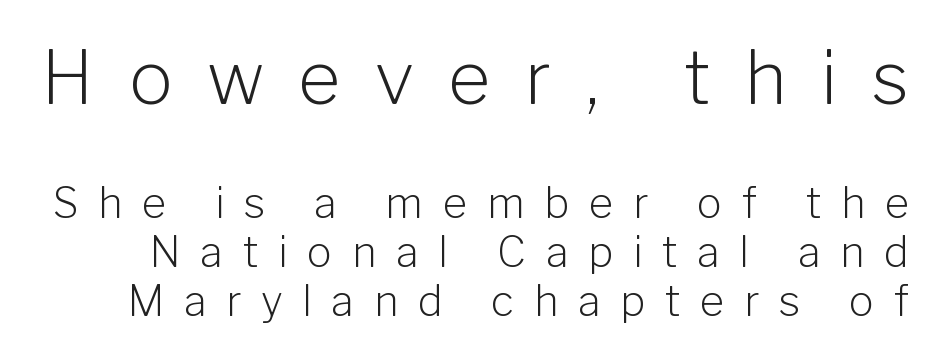
Think of a printed novel: that variable character pitch is what you see here. The typography opts for an upright posture over an oblique one. In terms of letterform style, serifs are entirely absent. Honestly, the letter spacing is so wide it's the main thing you notice.
